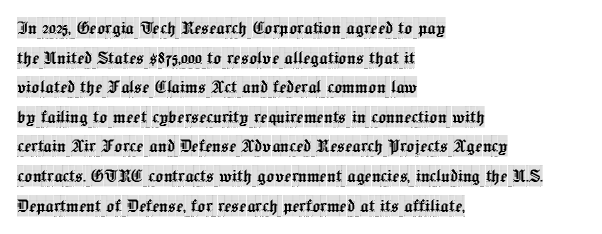
Q: Is the text italic (slanted)? A: No, it is upright.
Q: Is the text underlined? A: No.
Q: How is the paragraph aligned? A: Left-aligned.
Q: Is the spacing between letters normal or unusually wide? A: Normal.
Q: Is the spacing between lines tight, normal or loose? A: Normal.
